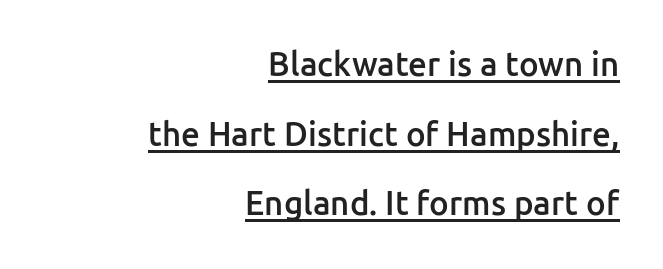
The letters advance in unequal steps, a hallmark of proportional type. Standard letterfit; no display-style spreading of the glyphs. Notice the strokes are somewhat thickened but not fully heavy: this is a semibold. Underline: present.
